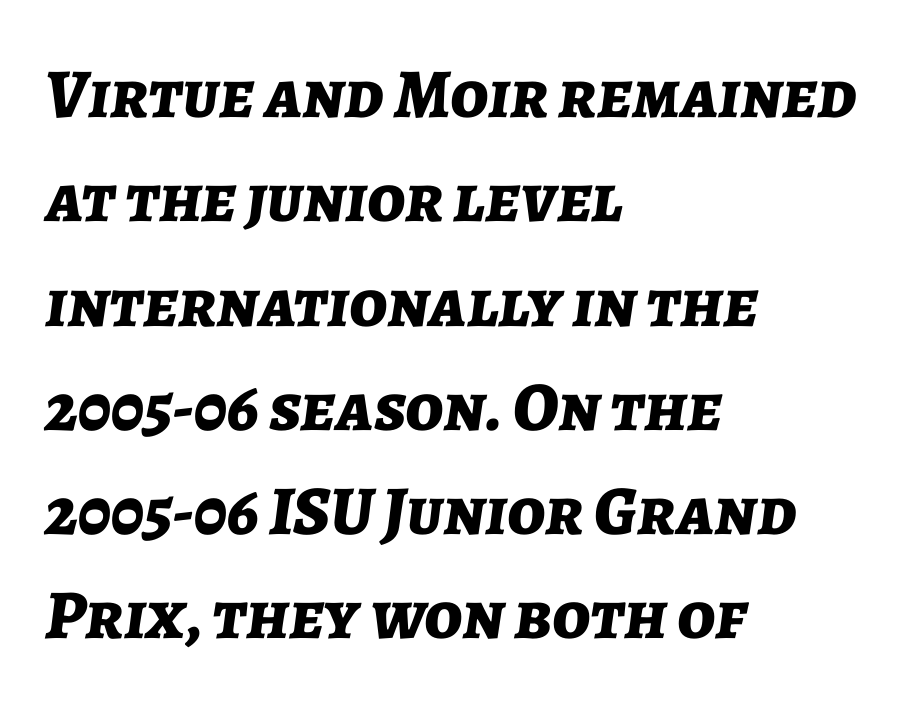
The image shows 70 px bold type, italic (leaning right); set left-aligned, normal line spacing (1.49x), normal letter spacing, not underlined; low stroke contrast and a medium x-height.
